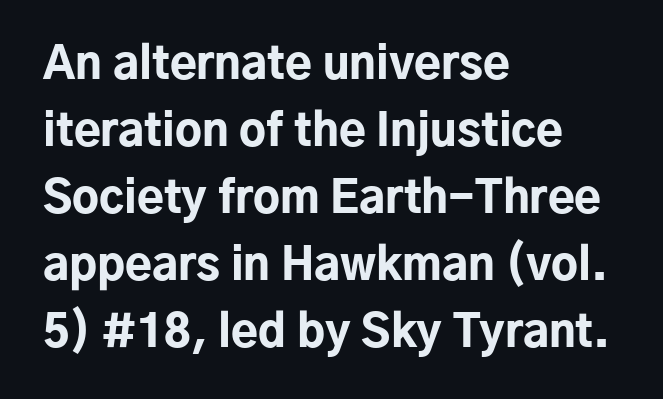
The typesetting leans heavy: a genuine bold. Upright lettering throughout. Anything drawn beneath the words? Only blank space. Regarding leading, the lines here are spaced in the standard way. The face used here is rendered with its standard letterfit. Note: no serifs on the glyphs.
